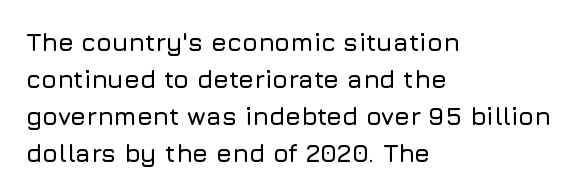
The image shows 25 px text type, upright; set left-aligned, normal line spacing (1.48x), normal letter spacing, not underlined.
